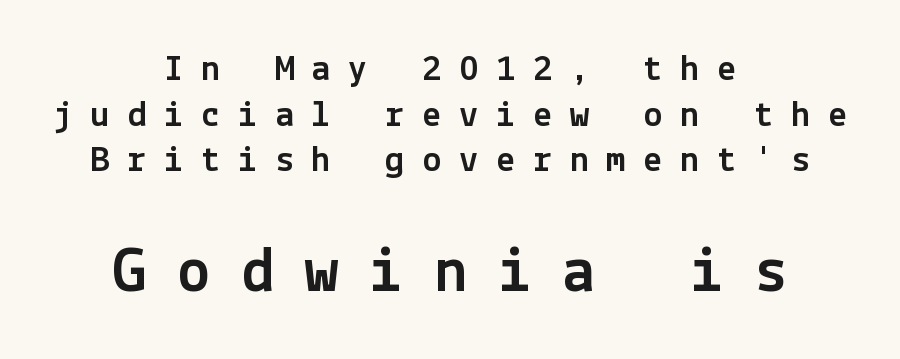
Q: Is the text italic (slanted)? A: No, it is upright.
Q: Is the typeface a serif or a sans-serif typeface? A: Sans-serif.
Q: Is the text underlined? A: No.
Q: How is the paragraph aligned? A: Centered.
Q: Is the spacing between letters normal or unusually wide? A: Unusually wide.
Q: Which block of text is set in a larger size, the first (top) or the second (bottom)? A: The second (bottom) one.
Q: Width (condensed, normal, or wide)? A: Normal.
Q: x-height? A: Medium.
